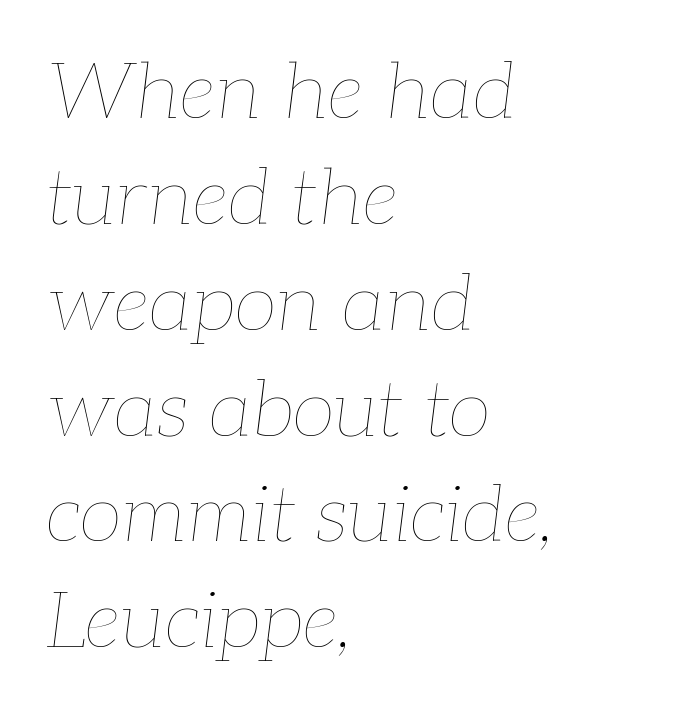
Each word holds together tightly as a unit, with standard inter-letter gaps. Stems here are at most as thick as an everyday book face. Spacing verdict: proportional, widths tailored to each character. Bare-footed words on every line. Layout note: lines flush left. This is oblique type, the kind used for emphasis or titles.
